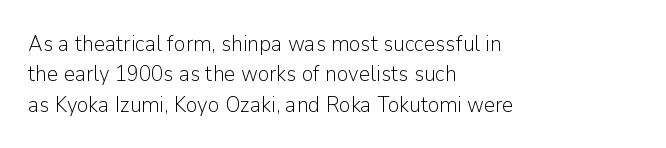
A quiet, ordinary-to-light weight characterises the typeface. The text block is weighted toward the left margin, trailing off unevenly rightward. This rendering leaves character spacing at its baseline value. Characters remain perfectly vertical along every line. The strip under each line holds only bare page.
